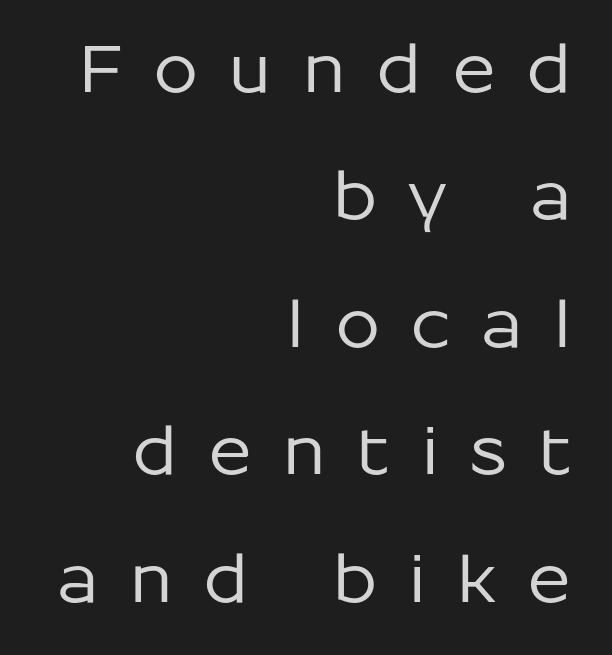
{"serif": "no", "italic": "no", "width": "normal", "stroke_contrast": "low", "x_height": "medium", "monospaced": "no", "underline": "no", "align": "right", "line_spacing": "loose", "line_spacing_ratio": 1.96, "letter_spacing": "wide", "letter_spacing_em": 0.46, "glyph_px": 65}
